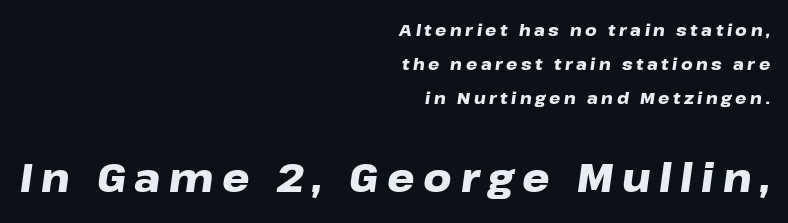
{"italic": "yes", "lean": "right", "slant_degrees": 8, "bold": "yes", "weight": "heavy", "width": "wide", "stroke_contrast": "low", "x_height": "medium", "monospaced": "no", "underline": "no", "align": "right", "line_spacing": "loose", "line_spacing_ratio": 2.11, "letter_spacing": "wide", "letter_spacing_em": 0.22, "larger_block": "second", "size_ratio": 2.44, "glyph_px": 39}
